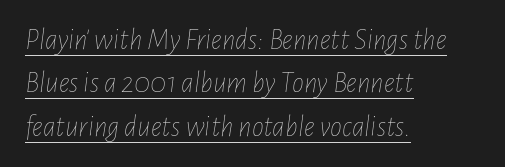
The image shows 30 px thin, condensed type, italic (leaning right); set left-aligned, normal line spacing (1.45x), normal letter spacing, underlined; low stroke contrast and a medium x-height.
